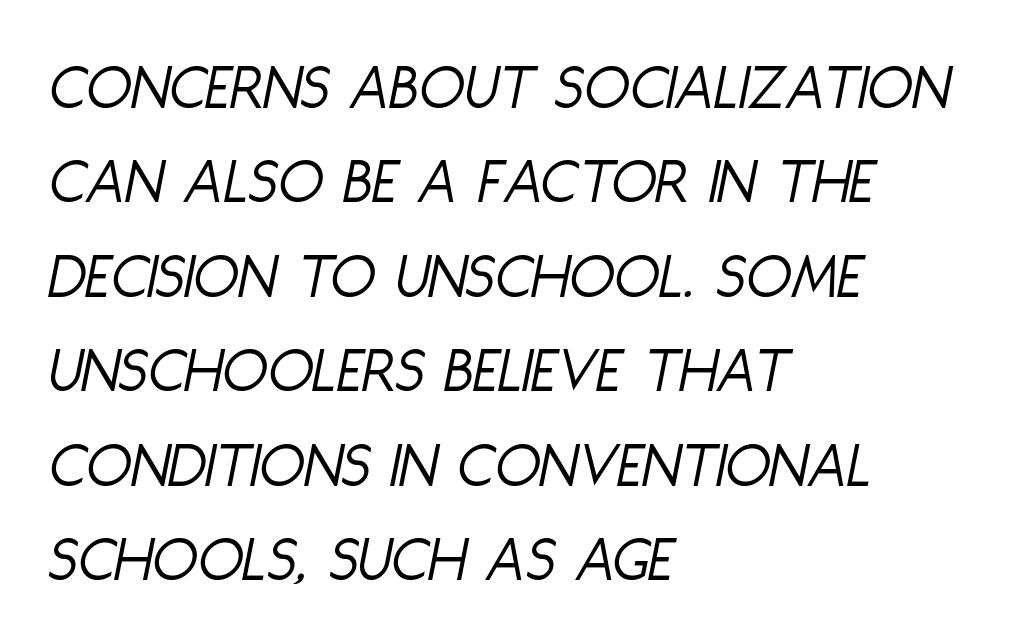
Q: Is the text bold? A: No.
Q: Is the text italic (slanted)? A: Yes, it leans right by about 11 degrees.
Q: Is the text underlined? A: No.
Q: How is the paragraph aligned? A: Left-aligned.
Q: Is the spacing between letters normal or unusually wide? A: Normal.
Q: Is the spacing between lines tight, normal or loose? A: Normal.
Q: Width (condensed, normal, or wide)? A: Condensed.
Q: Stroke contrast? A: Low.
Q: x-height? A: Large.
Q: Monospaced? A: No.
